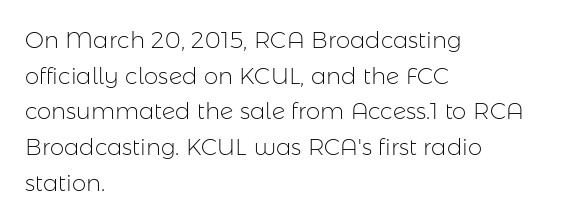
{"italic": "no", "bold": "no", "underline": "no", "align": "left", "line_spacing": "normal", "line_spacing_ratio": 1.55, "letter_spacing": "normal", "letter_spacing_em": 0.0, "glyph_px": 23}
